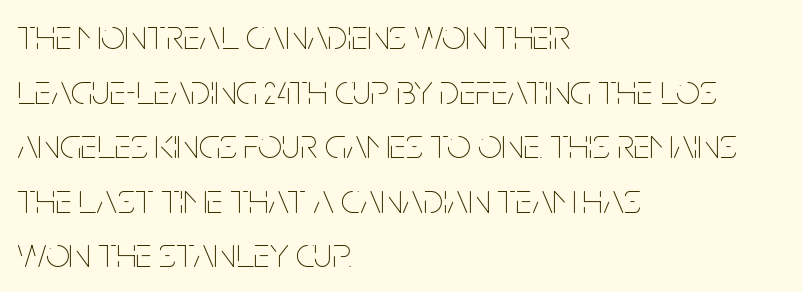
The image shows 42 px thin, condensed type, upright; set left-aligned, normal line spacing (1.3x), normal letter spacing, not underlined; low stroke contrast and a large x-height.
